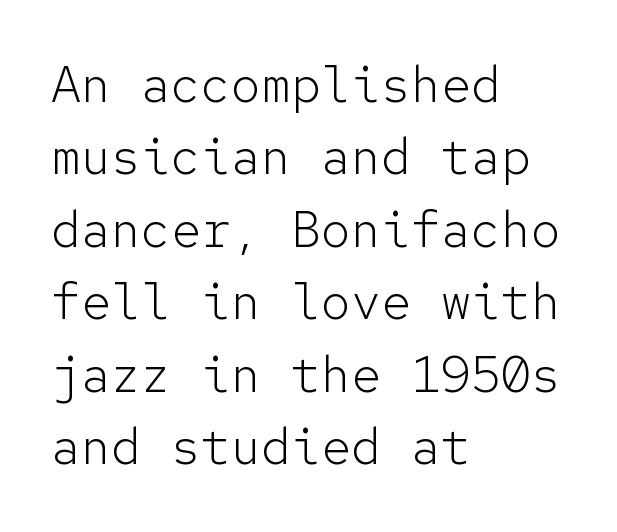
The image shows 50 px light sans-serif type, upright, monospaced; set left-aligned, normal line spacing (1.45x), normal letter spacing, not underlined; low stroke contrast and a medium x-height.
